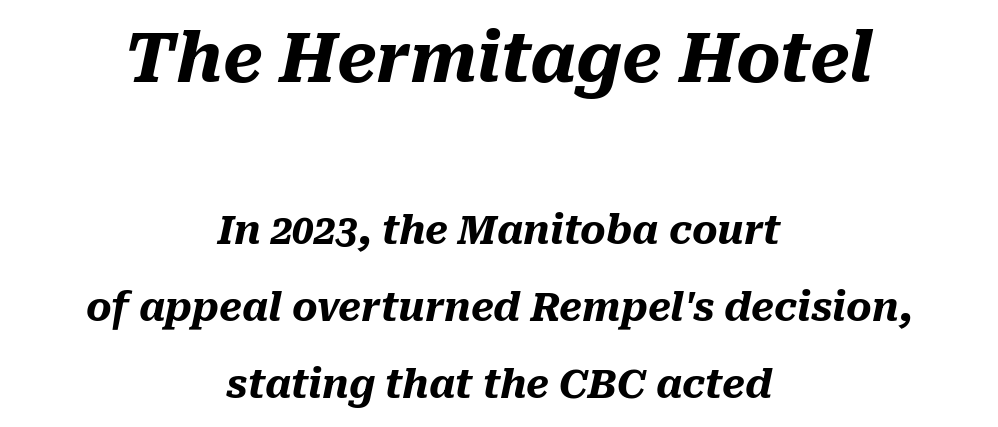
Q: Is the text bold? A: Yes.
Q: Is the text italic (slanted)? A: Yes, it leans right by about 10 degrees.
Q: Is the text underlined? A: No.
Q: How is the paragraph aligned? A: Centered.
Q: Is the spacing between letters normal or unusually wide? A: Normal.
Q: Is the spacing between lines tight, normal or loose? A: Loose.
Q: Which block of text is set in a larger size, the first (top) or the second (bottom)? A: The first (top) one.
Q: Width (condensed, normal, or wide)? A: Normal.
Q: Stroke contrast? A: Medium.
Q: x-height? A: Medium.
Q: Monospaced? A: No.
